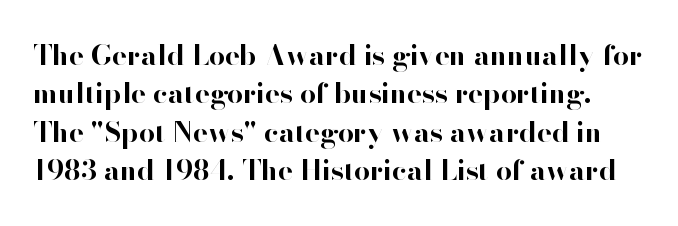
Q: Is the text bold? A: Yes.
Q: Is the text italic (slanted)? A: No, it is upright.
Q: Is the typeface a serif or a sans-serif typeface? A: Sans-serif.
Q: Is the text underlined? A: No.
Q: Is the spacing between letters normal or unusually wide? A: Normal.
Q: Is the spacing between lines tight, normal or loose? A: Normal.
Q: Width (condensed, normal, or wide)? A: Normal.
Q: Stroke contrast? A: High.
Q: x-height? A: Small.
Q: Monospaced? A: No.
